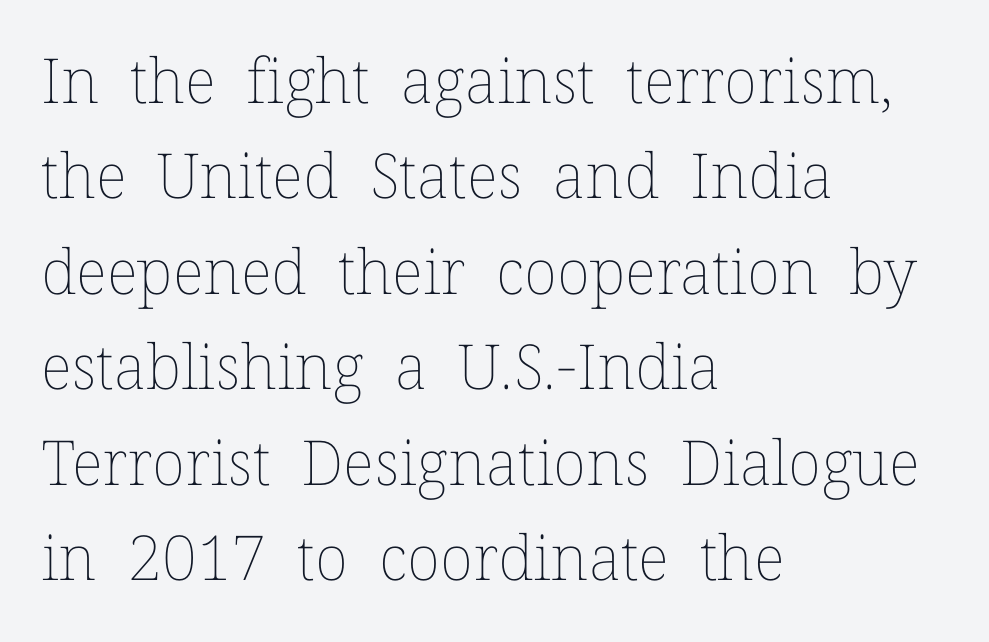
Q: Is the text bold? A: No.
Q: Is the text italic (slanted)? A: No, it is upright.
Q: Is the text underlined? A: No.
Q: How is the paragraph aligned? A: Left-aligned.
Q: Is the spacing between letters normal or unusually wide? A: Normal.
Q: Is the spacing between lines tight, normal or loose? A: Normal.
Q: Width (condensed, normal, or wide)? A: Normal.
Q: Stroke contrast? A: Low.
Q: x-height? A: Medium.
Q: Monospaced? A: No.
